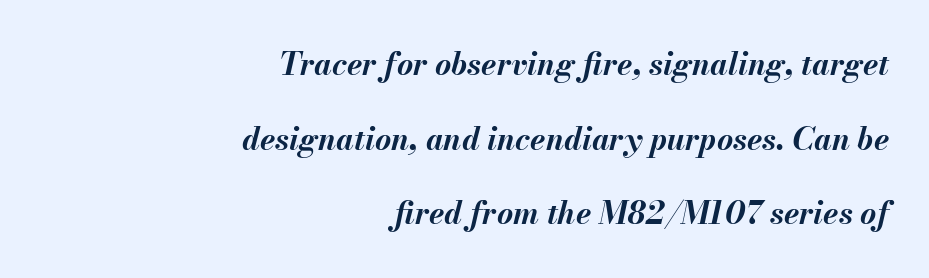
Q: Is the text bold? A: Yes.
Q: Is the text italic (slanted)? A: Yes, it leans right by about 13 degrees.
Q: Is the text underlined? A: No.
Q: How is the paragraph aligned? A: Right-aligned.
Q: Is the spacing between letters normal or unusually wide? A: Normal.
Q: Is the spacing between lines tight, normal or loose? A: Loose.
Q: Width (condensed, normal, or wide)? A: Normal.
Q: Stroke contrast? A: Medium.
Q: x-height? A: Small.
Q: Monospaced? A: No.
